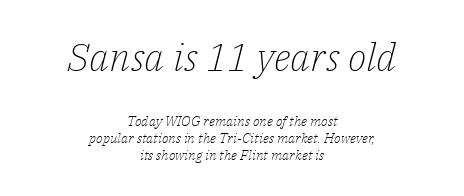
Bigger letters appear in the top chunk; the bottom chunk is reduced. Looks like regular typesetting: each glyph gets only the width it needs. Unbolded letterforms with no extra heft. What stands out about the letter spacing? Nothing — it is the standard amount.
